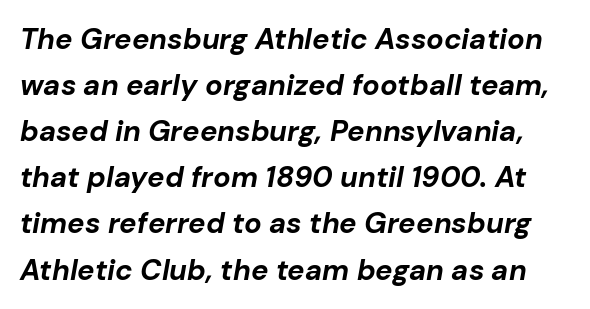
{"italic": "yes", "lean": "right", "slant_degrees": 10, "bold": "yes", "weight": "bold", "width": "normal", "stroke_contrast": "low", "x_height": "medium", "monospaced": "no", "underline": "no", "line_spacing": "normal", "line_spacing_ratio": 1.59, "letter_spacing": "normal", "letter_spacing_em": 0.0, "glyph_px": 29}
